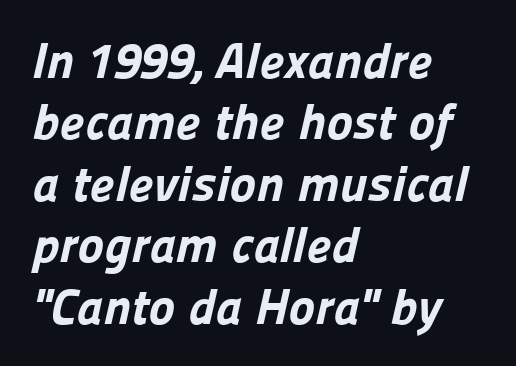
{"serif": "no", "bold": "yes", "weight": "bold", "width": "normal", "stroke_contrast": "low", "x_height": "medium", "monospaced": "no", "underline": "no", "align": "left", "line_spacing_ratio": 1.23, "letter_spacing": "normal", "letter_spacing_em": 0.0, "glyph_px": 50}
